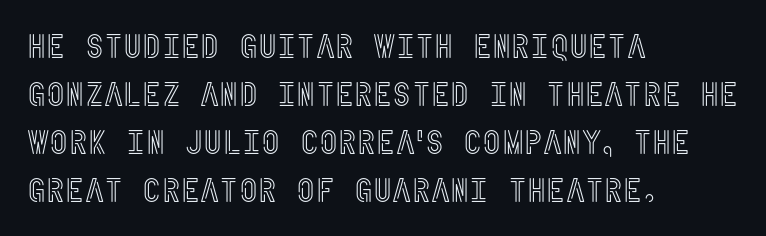
{"italic": "no", "width": "condensed", "x_height": "large", "underline": "no", "align": "left", "line_spacing": "normal", "line_spacing_ratio": 1.45, "letter_spacing": "normal", "letter_spacing_em": 0.0, "glyph_px": 33}
